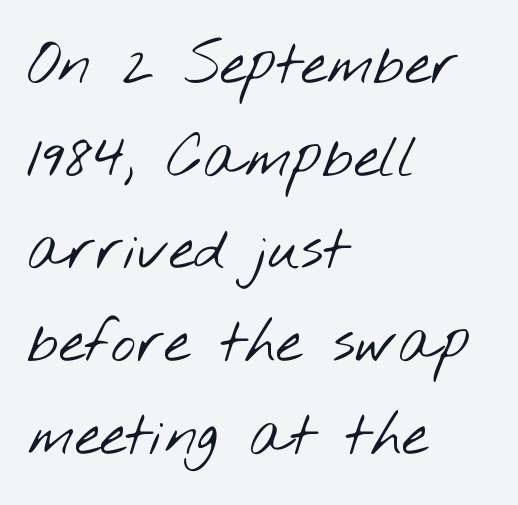
Q: Is the text bold? A: No.
Q: Is the typeface a serif or a sans-serif typeface? A: Sans-serif.
Q: Is the text underlined? A: No.
Q: How is the paragraph aligned? A: Left-aligned.
Q: Is the spacing between letters normal or unusually wide? A: Normal.
Q: Is the spacing between lines tight, normal or loose? A: Normal.
Q: Width (condensed, normal, or wide)? A: Wide.
Q: Stroke contrast? A: Low.
Q: x-height? A: Small.
Q: Monospaced? A: No.
